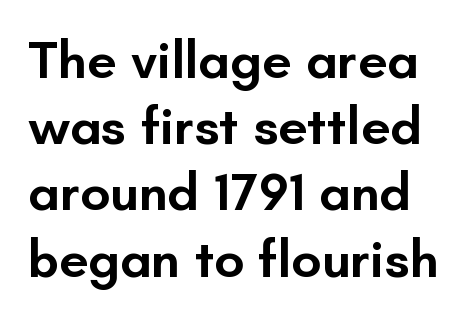
The space beneath each line is pristine and unruled. Nope, not italic — everything's standing straight. Inter-character spacing is left at the font's built-in metrics. Each letter keeps its own natural width here, so spacing adapts to shape. The leading is moderate, giving the passage an even texture. The rendering shows plain stroke endings on the letterforms — a sans-serif design.
